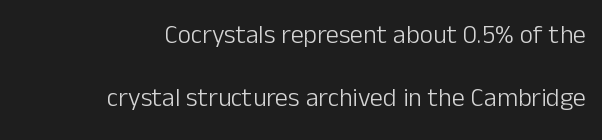
{"italic": "no", "bold": "no", "underline": "no", "align": "right", "line_spacing": "loose", "line_spacing_ratio": 2.42, "letter_spacing": "normal", "letter_spacing_em": 0.0, "glyph_px": 26}
